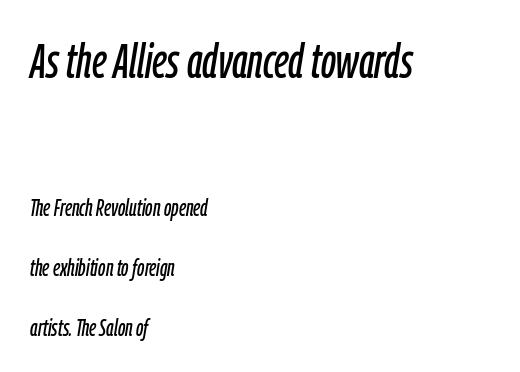
{"italic": "yes", "lean": "right", "slant_degrees": 9, "width": "condensed", "stroke_contrast": "low", "x_height": "medium", "monospaced": "no", "underline": "no", "align": "left", "line_spacing": "loose", "line_spacing_ratio": 2.5, "letter_spacing": "normal", "letter_spacing_em": 0.0, "larger_block": "first", "size_ratio": 2.04, "glyph_px": 49}
